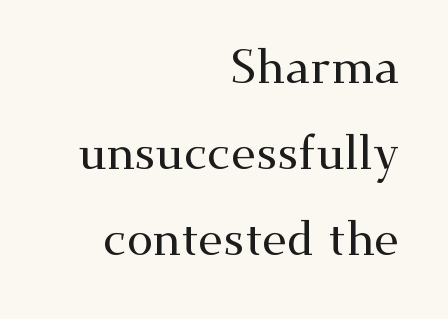
Characters remain perfectly vertical along every line. Proportional: the letters do not fall into vertical columns. I'd call this a serif setting — the letters wear small feet. The paragraph has a hard right edge and a soft left edge.
